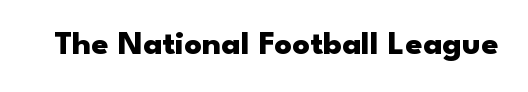
The image shows 34 px heavy, wide sans-serif type, upright; set normal letter spacing, not underlined; low stroke contrast and a small x-height.
